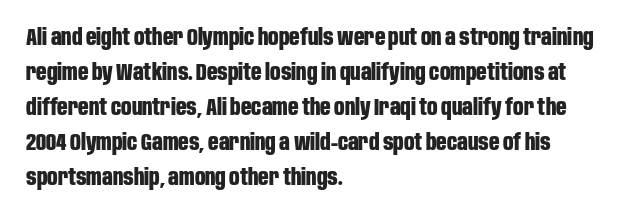
{"italic": "no", "bold": "yes", "underline": "no", "align": "left", "line_spacing": "normal", "line_spacing_ratio": 1.52, "letter_spacing": "normal", "letter_spacing_em": 0.0, "glyph_px": 23}
